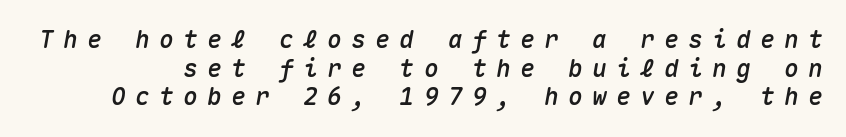
No word sits above an underline. Compared with ordinary roman type, these characters are visibly tilted. Compared with typical body copy, the letter spacing here is much looser.
